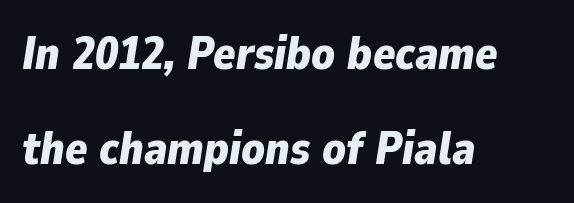
{"italic": "yes", "lean": "right", "slant_degrees": 9, "bold": "yes", "weight": "bold", "width": "normal", "stroke_contrast": "low", "x_height": "medium", "monospaced": "no", "underline": "no", "align": "left", "line_spacing": "loose", "line_spacing_ratio": 2.06, "letter_spacing": "normal", "letter_spacing_em": 0.0, "glyph_px": 46}
